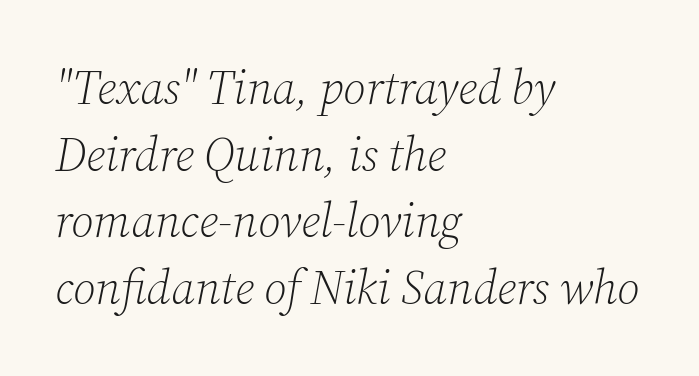
Q: Is the text bold? A: No.
Q: Is the text italic (slanted)? A: Yes, it leans right by about 12 degrees.
Q: Is the typeface a serif or a sans-serif typeface? A: Serif.
Q: Is the text underlined? A: No.
Q: How is the paragraph aligned? A: Left-aligned.
Q: Is the spacing between letters normal or unusually wide? A: Normal.
Q: Is the spacing between lines tight, normal or loose? A: Normal.
Q: Width (condensed, normal, or wide)? A: Normal.
Q: Stroke contrast? A: Low.
Q: x-height? A: Medium.
Q: Monospaced? A: No.
